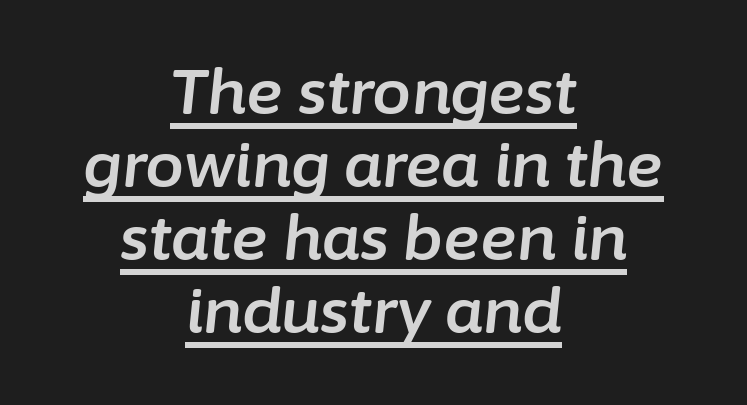
{"italic": "yes", "lean": "right", "slant_degrees": 6, "width": "normal", "stroke_contrast": "low", "x_height": "medium", "monospaced": "no", "underline": "yes", "align": "center", "line_spacing_ratio": 1.18, "letter_spacing": "normal", "letter_spacing_em": 0.0, "glyph_px": 62}
